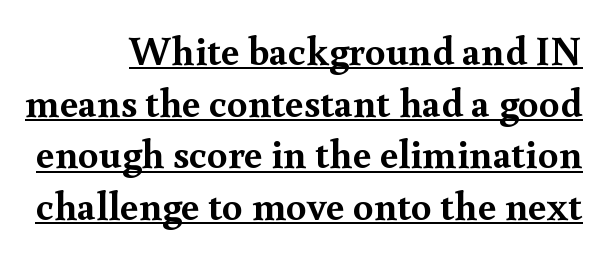
The image shows 41 px semibold serif type, upright; set normal line spacing (1.26x), normal letter spacing, underlined; a small x-height.
